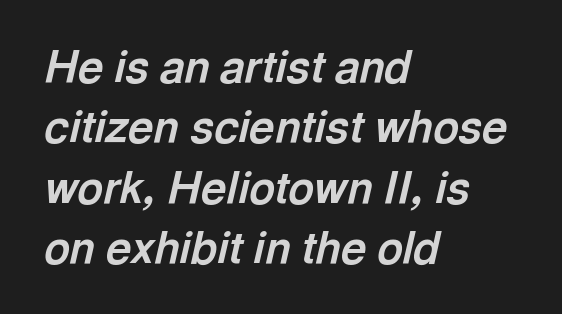
The passage shown is not underscored anywhere. What stands out about the letter spacing? Nothing — it is the standard amount. Looking at the ascenders, they clearly lean. Horizontal bands of white between lines are of average thickness. Think of a printed novel: that variable character pitch is what you see here.
